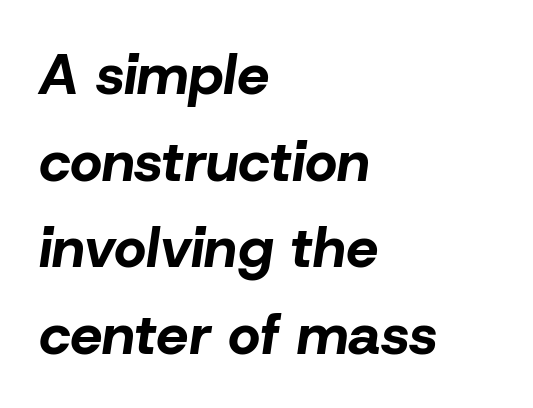
Q: Is the text bold? A: Yes.
Q: Is the text italic (slanted)? A: Yes, it leans right by about 8 degrees.
Q: Is the text underlined? A: No.
Q: How is the paragraph aligned? A: Left-aligned.
Q: Is the spacing between letters normal or unusually wide? A: Normal.
Q: Is the spacing between lines tight, normal or loose? A: Normal.
Q: Width (condensed, normal, or wide)? A: Normal.
Q: Stroke contrast? A: Low.
Q: x-height? A: Medium.
Q: Monospaced? A: No.
